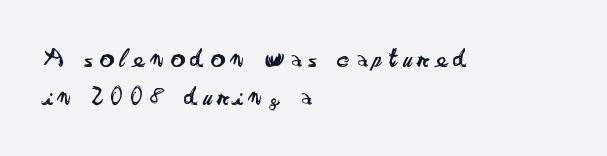
The tracking reads as deliberately expanded to a designer's eye. Designer's note — italics off, roman on. The strip under each line holds only bare page. Horizontally, the lines are justified to the leading edge only. Vertical spacing — default. The font is comparable to plain body text, perhaps lighter.
